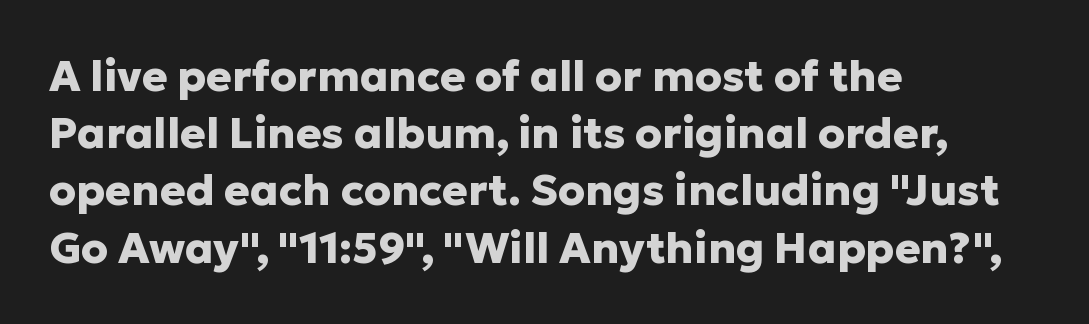
The specimen omits any rule beneath the text block's lines. This block has exactly the height ordinary leading produces. The rag falls on the right side of this text block. Here the designer chose a conventional face with non-uniform glyph widths.
